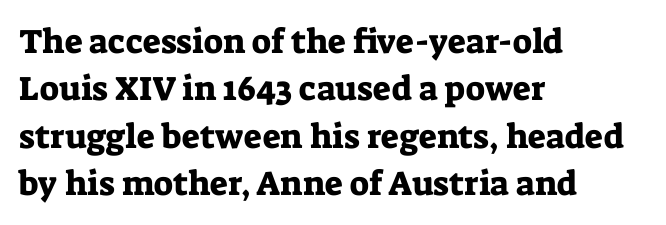
The image shows 34 px serif type, upright; set left-aligned, normal line spacing (1.39x), normal letter spacing, not underlined; low stroke contrast and a medium x-height.
